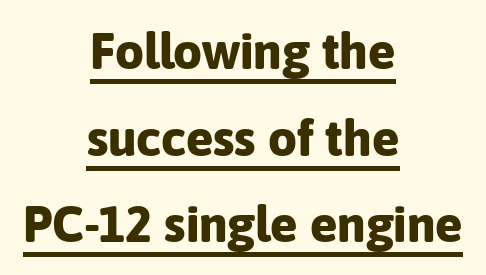
Q: Is the text bold? A: Yes.
Q: Is the text italic (slanted)? A: No, it is upright.
Q: Is the typeface a serif or a sans-serif typeface? A: Sans-serif.
Q: Is the text underlined? A: Yes.
Q: How is the paragraph aligned? A: Centered.
Q: Is the spacing between letters normal or unusually wide? A: Normal.
Q: Is the spacing between lines tight, normal or loose? A: Normal.
Q: Width (condensed, normal, or wide)? A: Normal.
Q: Stroke contrast? A: Low.
Q: x-height? A: Medium.
Q: Monospaced? A: No.
